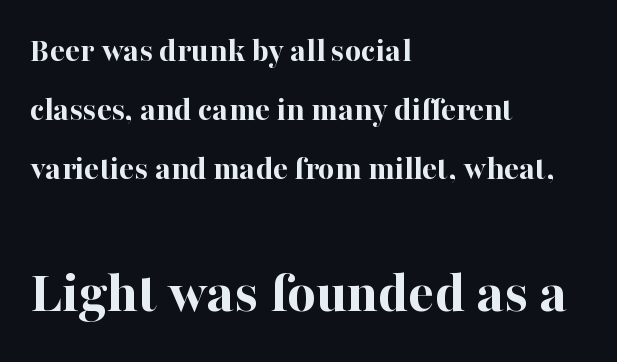
Each letter keeps its own natural width here, so spacing adapts to shape. Teacher's note: observe the even left margin — that is flush-left alignment. The passage shown is not underscored anywhere. These lines were composed using upright roman letters. Type style note: has serifs. A dark, heavy texture on the line: the type is bold.
